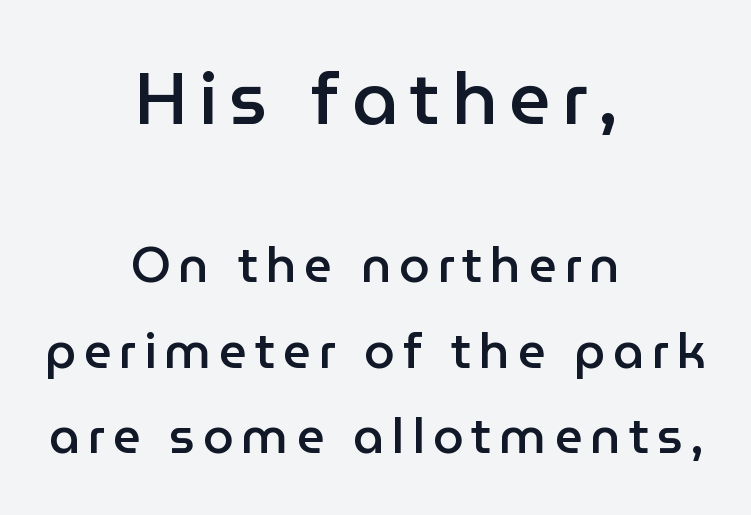
I'd describe the lettering as semibold — firm but not a full bold. This sample has the flowing, uneven cadence of proportional lettering. Nope, no serifs anywhere on these letters. A bare baseline throughout the passage. The more generous point size was reserved for the upper chunk. The whitespace from short lines is split evenly between both sides.
